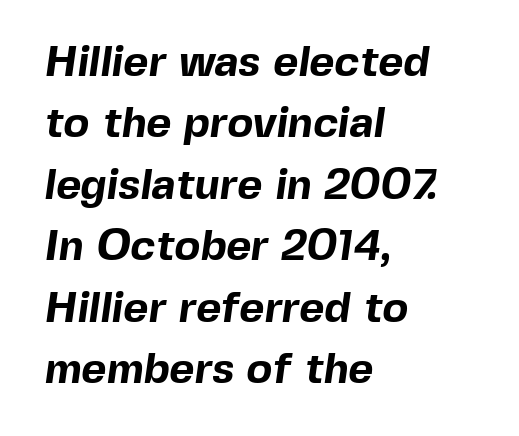
The image shows 43 px bold sans-serif type; set left-aligned, normal line spacing (1.43x), normal letter spacing, not underlined; a medium x-height.
